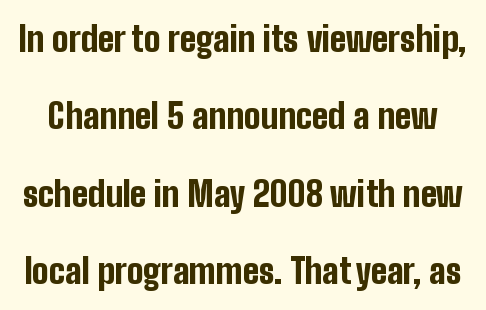
Underlining? Definitely not there. The glyphs in this specimen are sans serif. Heft: maximum for text — a bold. Standard letterfit; no display-style spreading of the glyphs. Italic? Not at all — the glyphs are vertical.
